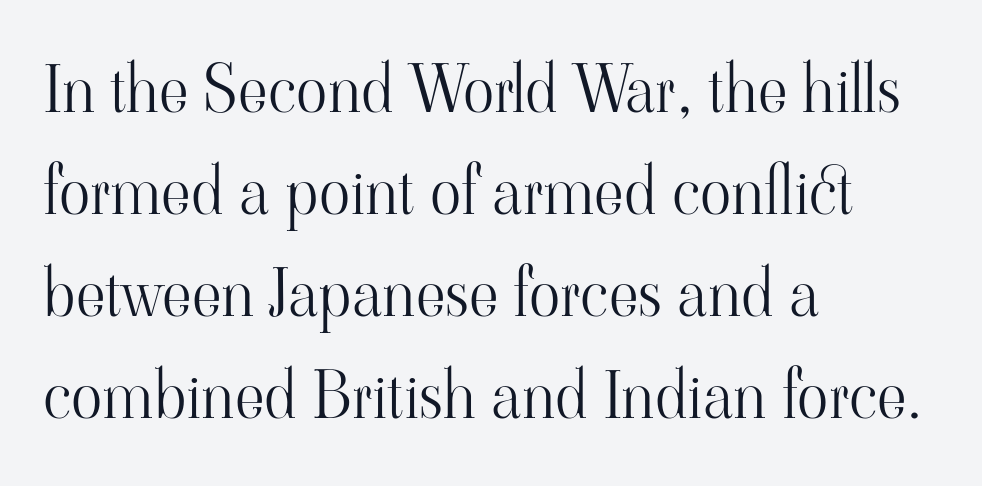
The image shows 65 px light serif type, upright; set left-aligned, normal line spacing (1.57x), normal letter spacing, not underlined; high stroke contrast and a small x-height.
